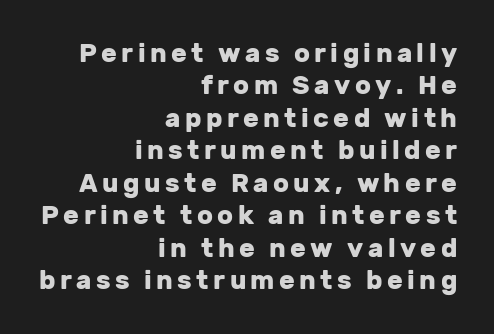
A clean baseline with only descenders dipping below it. Casual observation: everything's shoved over to the right. What's the leading like? Ordinary, nothing unusual. The face used here has the dense, thick strokes of a bold.
